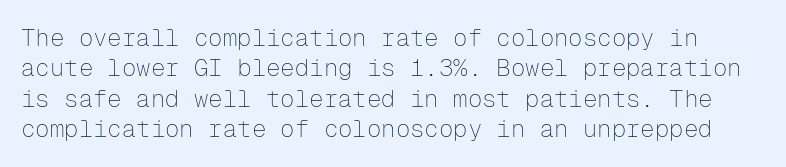
The image shows 24 px text type, upright; set normal line spacing (1.27x), normal letter spacing, not underlined.
